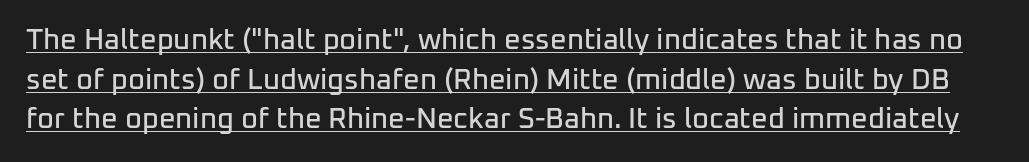
Q: Is the text italic (slanted)? A: No, it is upright.
Q: Is the typeface a serif or a sans-serif typeface? A: Sans-serif.
Q: Is the text underlined? A: Yes.
Q: Is the spacing between letters normal or unusually wide? A: Normal.
Q: Is the spacing between lines tight, normal or loose? A: Normal.
Q: Width (condensed, normal, or wide)? A: Normal.
Q: Stroke contrast? A: Low.
Q: x-height? A: Medium.
Q: Monospaced? A: No.
